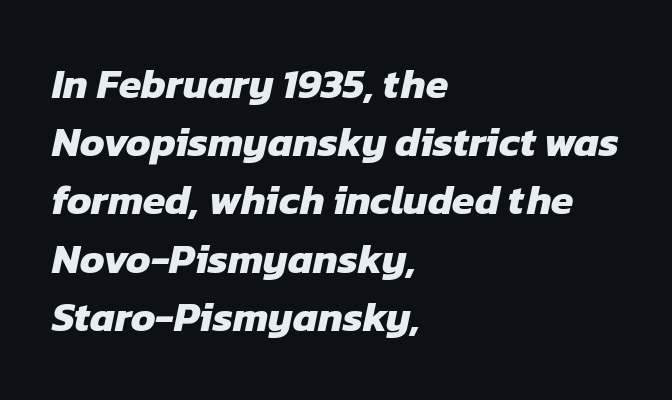
The image shows 41 px heavy sans-serif type; set left-aligned, normal line spacing (1.42x), normal letter spacing, not underlined; low stroke contrast and a medium x-height.
